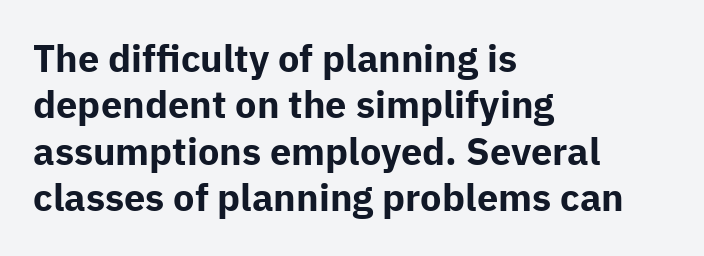
Q: Is the text bold? A: Yes.
Q: Is the text italic (slanted)? A: No, it is upright.
Q: Is the typeface a serif or a sans-serif typeface? A: Sans-serif.
Q: Is the text underlined? A: No.
Q: How is the paragraph aligned? A: Left-aligned.
Q: Is the spacing between letters normal or unusually wide? A: Normal.
Q: Width (condensed, normal, or wide)? A: Normal.
Q: Stroke contrast? A: Low.
Q: x-height? A: Medium.
Q: Monospaced? A: No.
